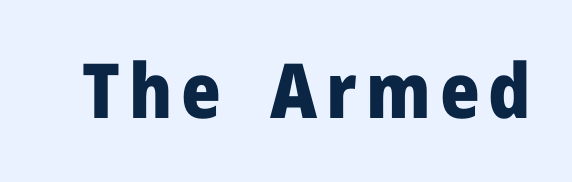
Is this a fixed-width face? No — the glyphs have proportional, varying widths. Chunky letters — that's bold for sure. If you drew a line through each stem, it would be perfectly vertical. Nope, no serifs anywhere on these letters. Rule under the text: the space is simply empty.
